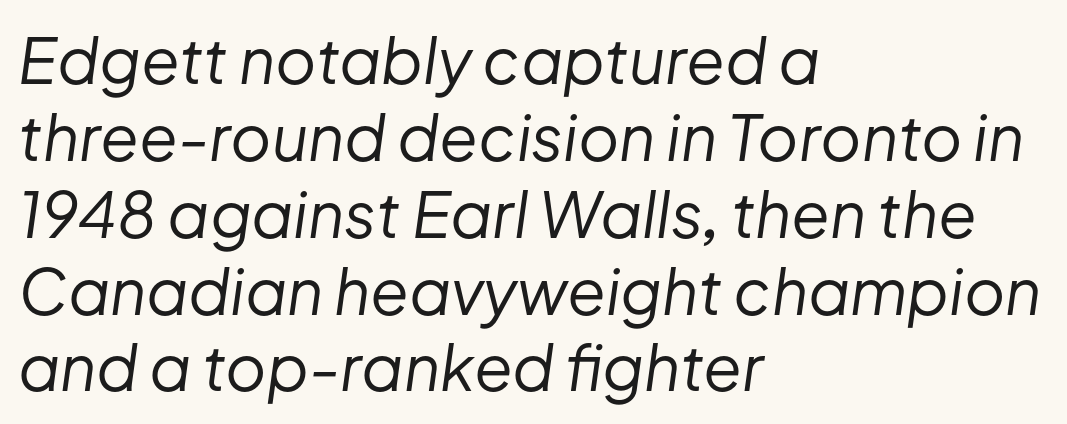
{"italic": "yes", "lean": "right", "slant_degrees": 8, "bold": "no", "weight": "regular", "width": "normal", "stroke_contrast": "low", "x_height": "medium", "monospaced": "no", "underline": "no", "align": "left", "line_spacing_ratio": 1.22, "letter_spacing": "normal", "letter_spacing_em": 0.0, "glyph_px": 63}
